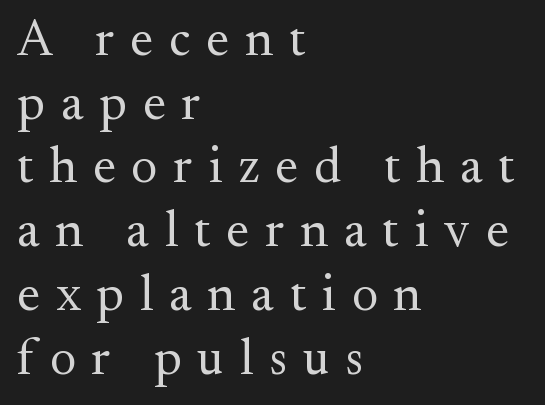
Classification — serif. Has an underline been added? It has not. This is not heavy type; no bold has been used. These lines stack with their left ends in a neat column.
